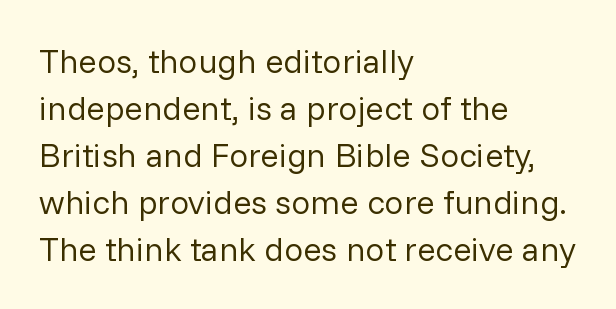
{"serif": "no", "italic": "no", "bold": "no", "weight": "regular", "width": "normal", "stroke_contrast": "low", "x_height": "medium", "monospaced": "no", "underline": "no", "align": "left", "line_spacing": "normal", "line_spacing_ratio": 1.38, "letter_spacing": "normal", "letter_spacing_em": 0.0, "glyph_px": 34}
